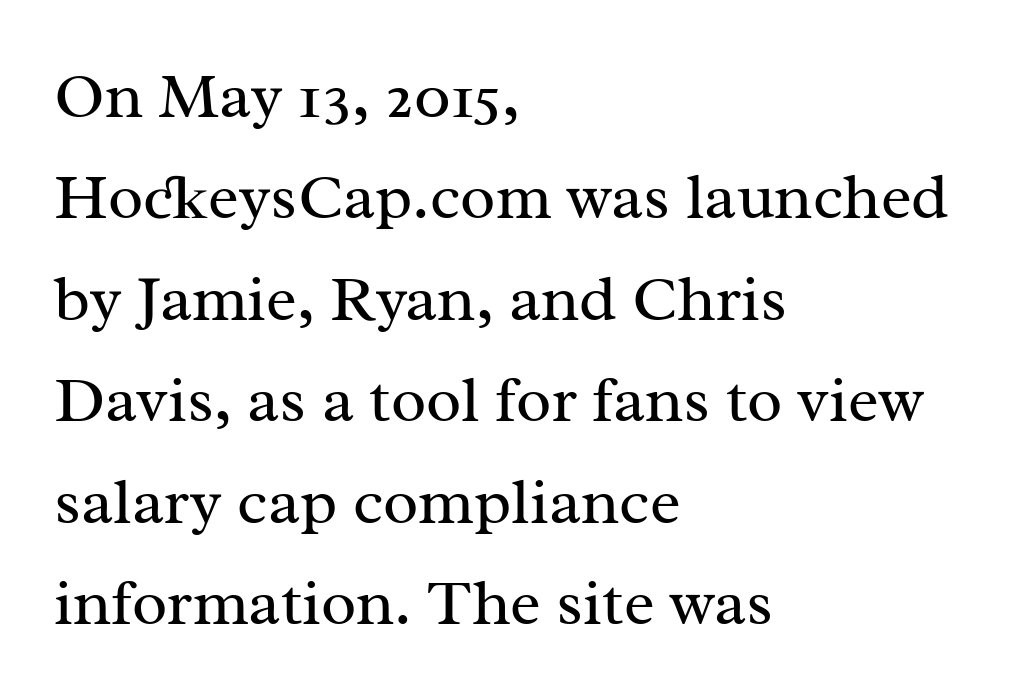
Vertical spacing — default. The letterforms sit at book weight or below. Every row of glyphs begins at an identical x-position on the left. Has an underline been added? It has not. This is the regular roman posture of the typeface.
